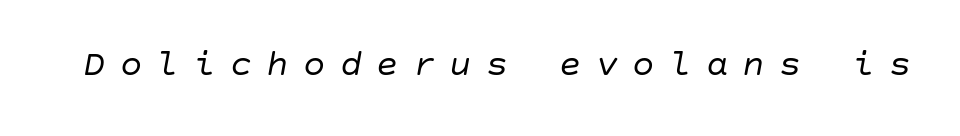
The letters are slanted; this is an italic face. Has an underline been added? It has not. Observe the wide spacing: letters keep a clear distance from each other. Stems and bowls with no extra thickness — not bold.
